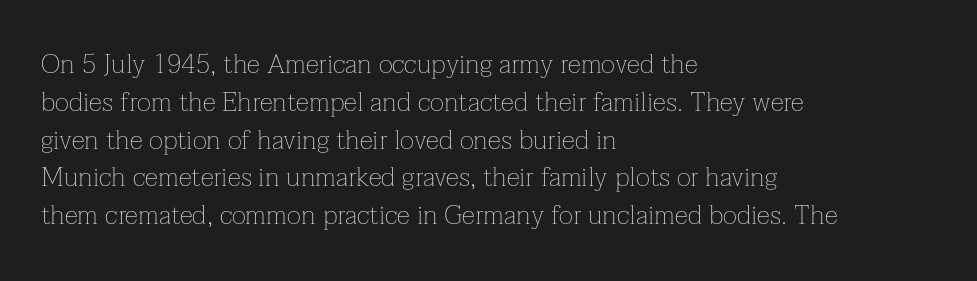
The image shows 27 px text type, upright; set left-aligned, normal line spacing (1.4x), normal letter spacing, not underlined.
